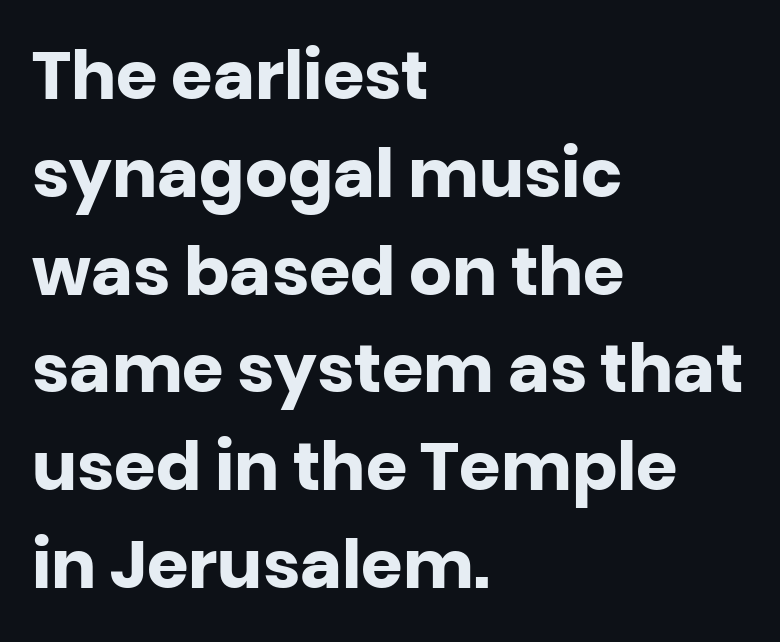
Glyph-to-glyph distance matches everyday printed text. Just letters on the line, the space beneath them empty. The line-height multiplier appears to be the usual default. Does the type have serifs? No, each stem ends abruptly. This sample uses an upright cut, with every glyph sitting square on the baseline.
